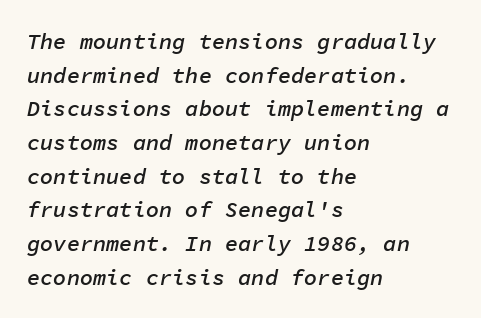
The image shows 22 px text type, italic (leaning right); set left-aligned, normal line spacing (1.53x), normal letter spacing, not underlined.
